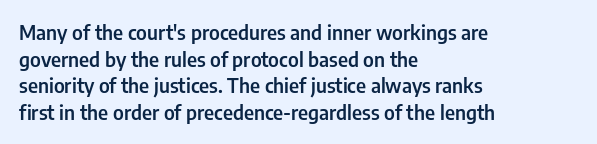
The image shows 20 px text type, upright; set left-aligned, normal line spacing (1.33x), normal letter spacing, not underlined.
